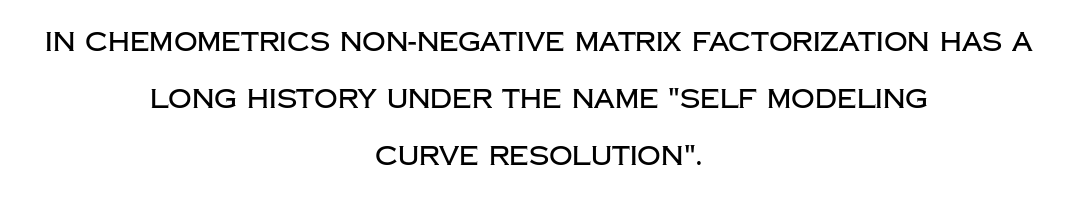
The image shows 26 px text type, upright; set centered, loose line spacing (2.2x), normal letter spacing, not underlined.
